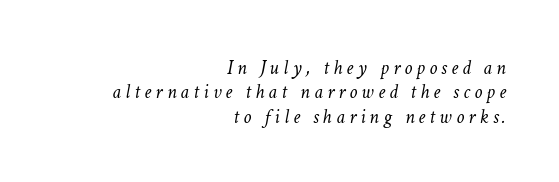
Rendered with sloped, italic letterforms. Honestly, the letter spacing is so wide it's the main thing you notice. The space beneath each line is pristine and unruled. Is the block centered? No — it sits flush against the right margin. A light-to-regular cut is what we see here.
